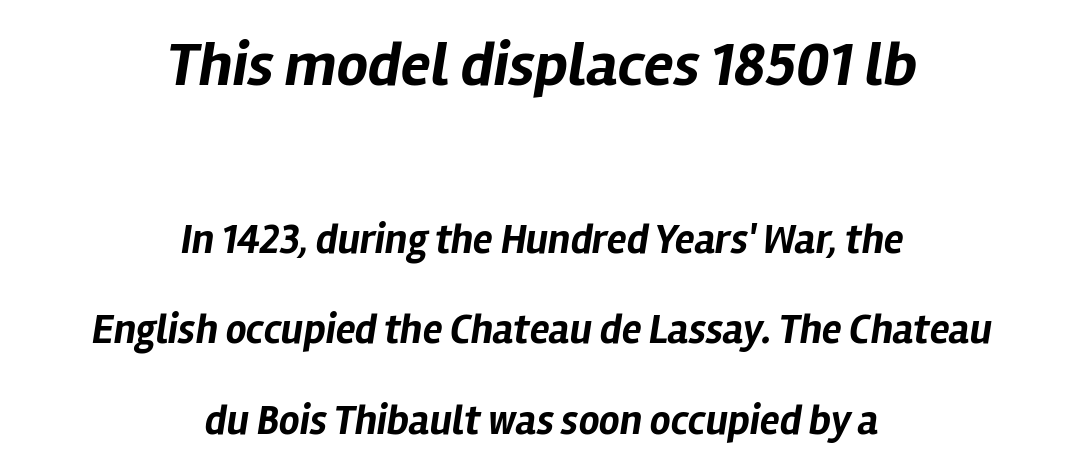
{"italic": "yes", "lean": "right", "slant_degrees": 12, "bold": "yes", "weight": "bold", "width": "normal", "stroke_contrast": "low", "x_height": "medium", "monospaced": "no", "underline": "no", "align": "center", "line_spacing": "loose", "line_spacing_ratio": 2.21, "letter_spacing": "normal", "letter_spacing_em": 0.0, "larger_block": "first", "size_ratio": 1.51, "glyph_px": 62}
